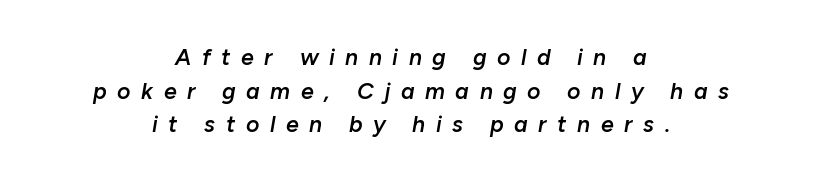
Q: Is the text bold? A: Semi-bold.
Q: Is the text italic (slanted)? A: Yes, it leans right by about 10 degrees.
Q: Is the text underlined? A: No.
Q: How is the paragraph aligned? A: Centered.
Q: Is the spacing between letters normal or unusually wide? A: Unusually wide.
Q: Is the spacing between lines tight, normal or loose? A: Normal.
